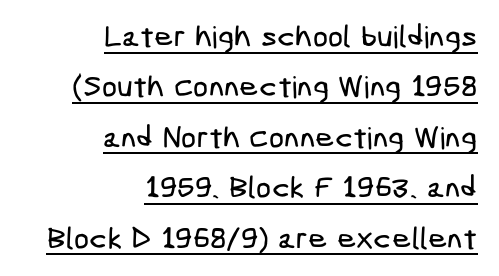
The paragraph shown leans on its right margin. Caption: standard tracking, unaltered. Each letter's strokes conclude bluntly, with no projecting serifs. The line-height multiplier appears to be the usual default.
